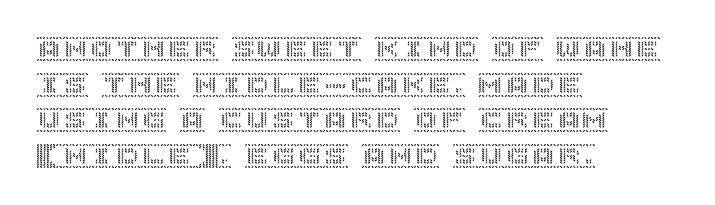
Q: Is the text italic (slanted)? A: No, it is upright.
Q: Is the text underlined? A: No.
Q: How is the paragraph aligned? A: Left-aligned.
Q: Is the spacing between letters normal or unusually wide? A: Normal.
Q: Is the spacing between lines tight, normal or loose? A: Normal.
